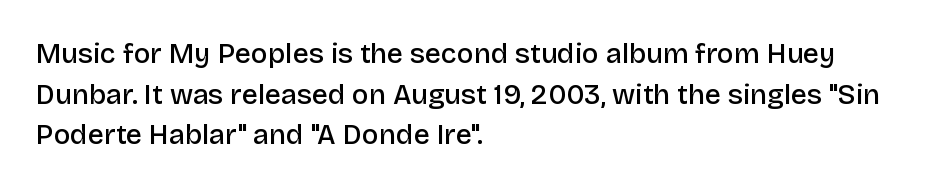
The image shows 28 px semibold sans-serif type, upright; set left-aligned, normal line spacing (1.45x), normal letter spacing, not underlined; low stroke contrast and a large x-height.
